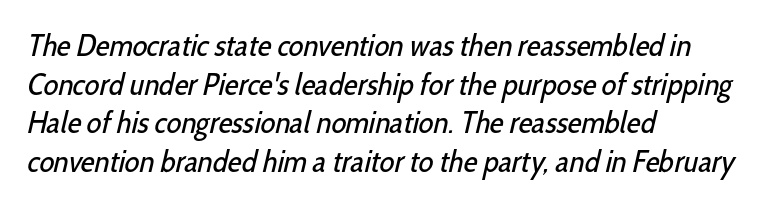
Q: Is the text bold? A: No.
Q: Is the typeface a serif or a sans-serif typeface? A: Sans-serif.
Q: Is the text underlined? A: No.
Q: How is the paragraph aligned? A: Left-aligned.
Q: Is the spacing between letters normal or unusually wide? A: Normal.
Q: Is the spacing between lines tight, normal or loose? A: Normal.
Q: Width (condensed, normal, or wide)? A: Condensed.
Q: Stroke contrast? A: Low.
Q: x-height? A: Medium.
Q: Monospaced? A: No.
